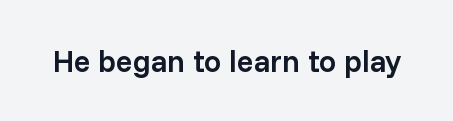
Q: Is the text bold? A: Semi-bold.
Q: Is the text italic (slanted)? A: No, it is upright.
Q: Is the typeface a serif or a sans-serif typeface? A: Sans-serif.
Q: Is the text underlined? A: No.
Q: Is the spacing between letters normal or unusually wide? A: Normal.
Q: Width (condensed, normal, or wide)? A: Normal.
Q: Stroke contrast? A: Low.
Q: x-height? A: Medium.
Q: Monospaced? A: No.
